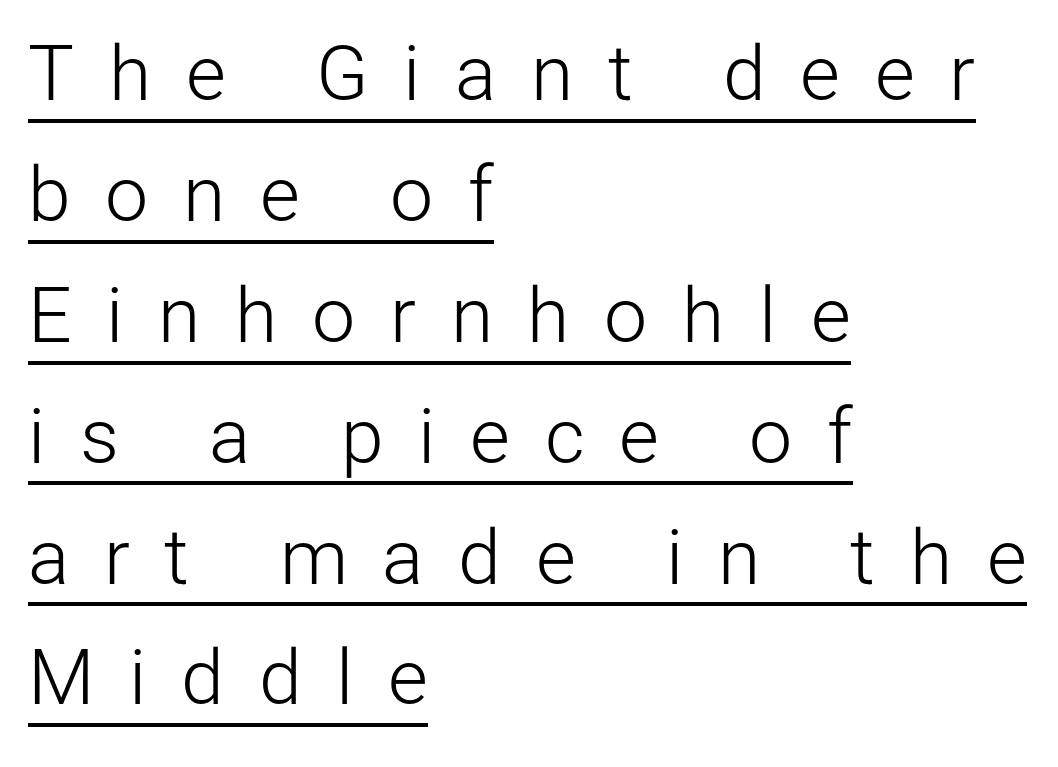
Q: Is the text bold? A: No.
Q: Is the text italic (slanted)? A: No, it is upright.
Q: Is the typeface a serif or a sans-serif typeface? A: Sans-serif.
Q: Is the text underlined? A: Yes.
Q: How is the paragraph aligned? A: Left-aligned.
Q: Is the spacing between letters normal or unusually wide? A: Unusually wide.
Q: Is the spacing between lines tight, normal or loose? A: Normal.
Q: Width (condensed, normal, or wide)? A: Normal.
Q: Stroke contrast? A: Low.
Q: x-height? A: Medium.
Q: Monospaced? A: No.
